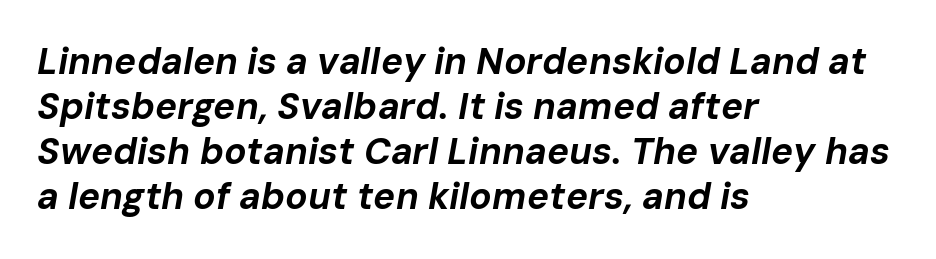
The image shows 37 px bold type, italic (leaning right); set left-aligned, line spacing 1.22x, normal letter spacing, not underlined; low stroke contrast and a medium x-height.
